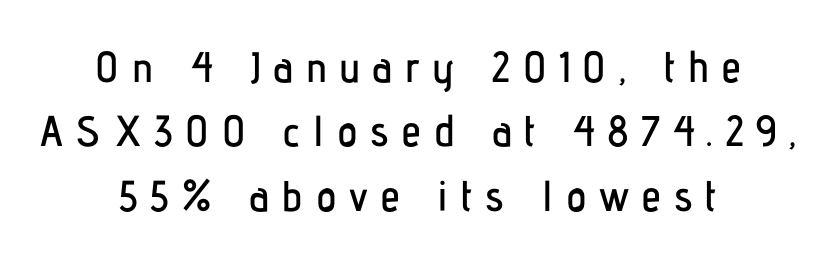
The image shows 43 px condensed sans-serif type, upright; set centered, normal line spacing (1.5x), unusually wide letter spacing (+0.3 em), not underlined; low stroke contrast and a medium x-height.
